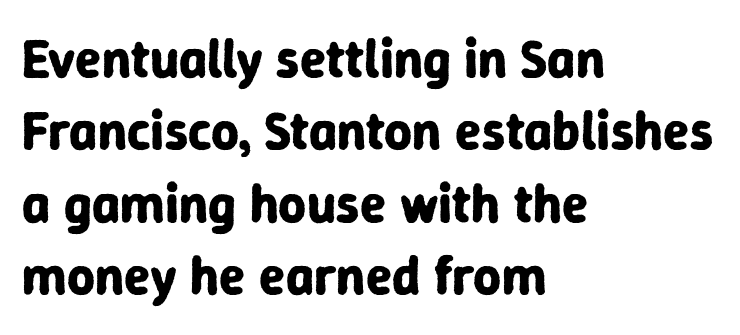
The letters stand upright; this is a roman face. Typesetter's note: full bold, strokes at maximum text heaviness. Vertical spacing — default. If you drew a ruler down the left edge, every line would touch it. Bare-footed words on every line.
